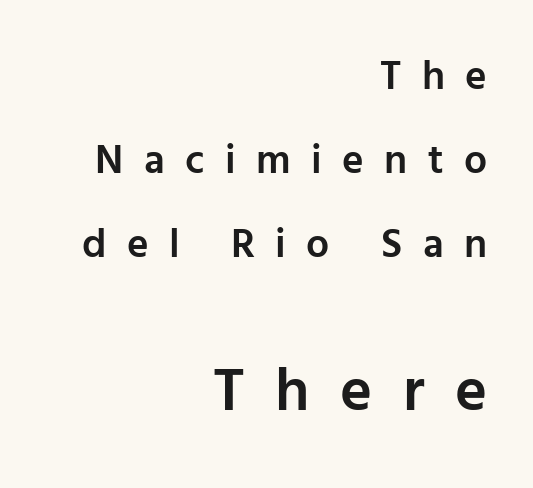
Q: Is the text bold? A: Semi-bold.
Q: Is the text italic (slanted)? A: No, it is upright.
Q: Is the typeface a serif or a sans-serif typeface? A: Sans-serif.
Q: Is the text underlined? A: No.
Q: How is the paragraph aligned? A: Right-aligned.
Q: Is the spacing between letters normal or unusually wide? A: Unusually wide.
Q: Is the spacing between lines tight, normal or loose? A: Loose.
Q: Which block of text is set in a larger size, the first (top) or the second (bottom)? A: The second (bottom) one.
Q: Width (condensed, normal, or wide)? A: Normal.
Q: Stroke contrast? A: Low.
Q: x-height? A: Medium.
Q: Monospaced? A: No.
